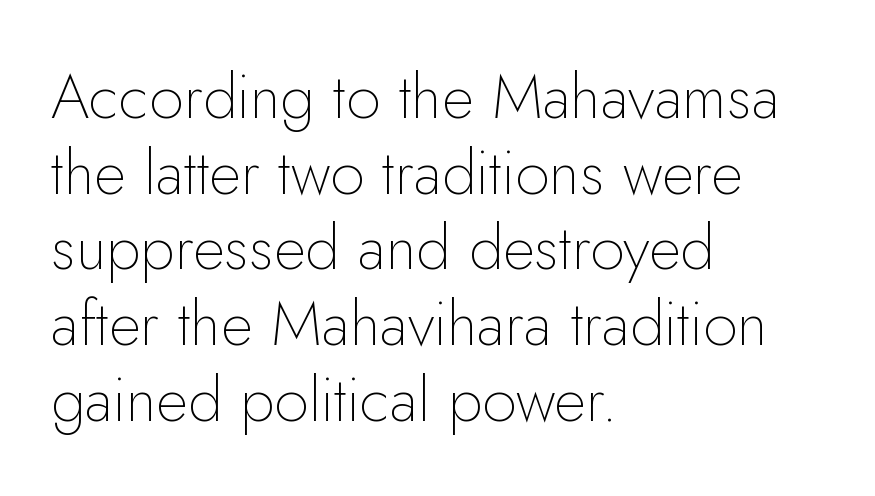
Note: no serifs on the glyphs. No italicization has been applied; the sample stays upright. The rendering keeps characters at their native spacing. The paragraph shown leans on its left margin.
